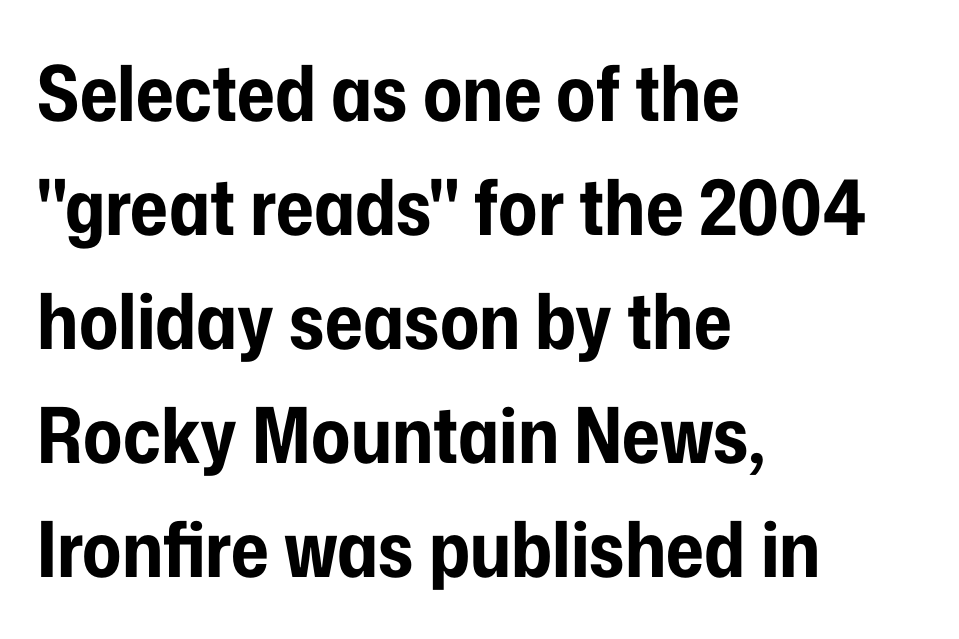
Q: Is the text bold? A: Yes.
Q: Is the text italic (slanted)? A: No, it is upright.
Q: Is the typeface a serif or a sans-serif typeface? A: Sans-serif.
Q: Is the text underlined? A: No.
Q: How is the paragraph aligned? A: Left-aligned.
Q: Is the spacing between letters normal or unusually wide? A: Normal.
Q: Is the spacing between lines tight, normal or loose? A: Normal.
Q: Width (condensed, normal, or wide)? A: Condensed.
Q: Stroke contrast? A: Low.
Q: x-height? A: Medium.
Q: Monospaced? A: No.
